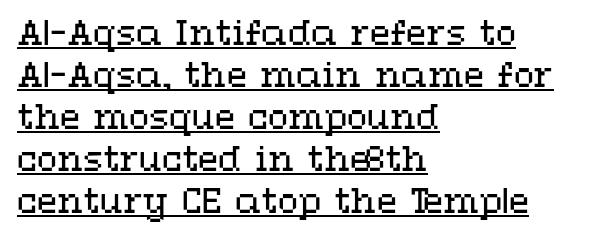
The image shows 33 px regular-weight, wide type, upright; set left-aligned, normal line spacing (1.27x), normal letter spacing, underlined; medium stroke contrast and a medium x-height.
